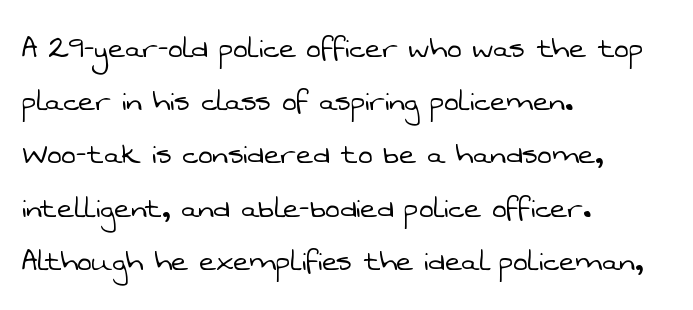
{"serif": "no", "bold": "no", "weight": "light", "width": "normal", "stroke_contrast": "low", "x_height": "medium", "monospaced": "no", "underline": "no", "align": "left", "line_spacing": "normal", "line_spacing_ratio": 1.52, "letter_spacing": "normal", "letter_spacing_em": 0.0, "glyph_px": 35}
